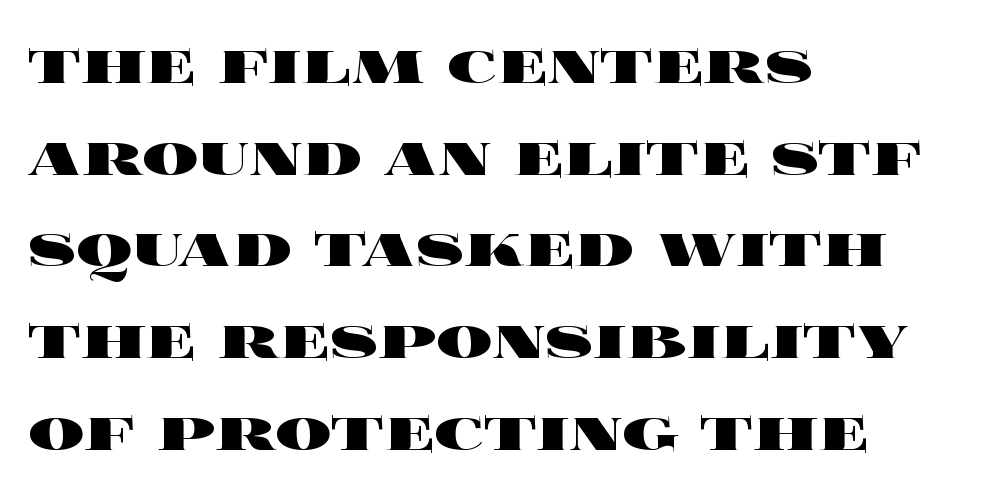
The image shows 70 px heavy, wide type, upright; set left-aligned, normal line spacing (1.31x), normal letter spacing, not underlined; a large x-height.
